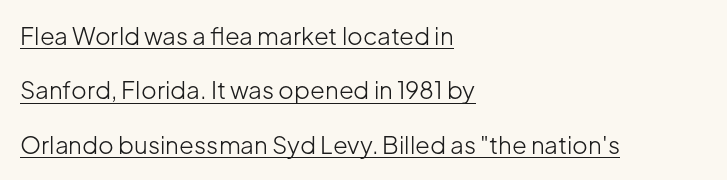
{"italic": "no", "bold": "no", "underline": "yes", "align": "left", "line_spacing": "loose", "line_spacing_ratio": 2.27, "letter_spacing": "normal", "letter_spacing_em": 0.0, "glyph_px": 24}
